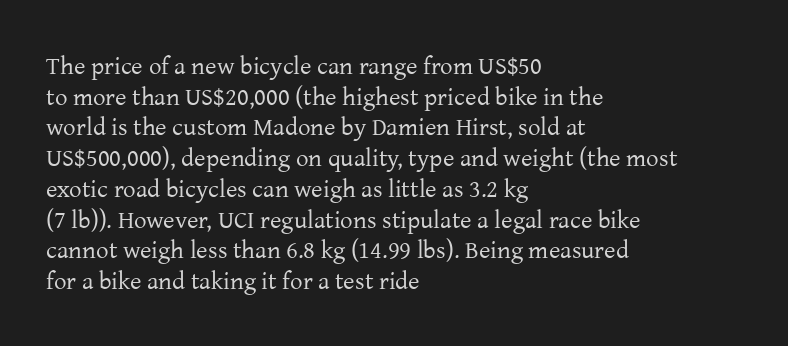
The image shows 25 px text type, upright; set left-aligned, line spacing 1.23x, normal letter spacing, not underlined.
